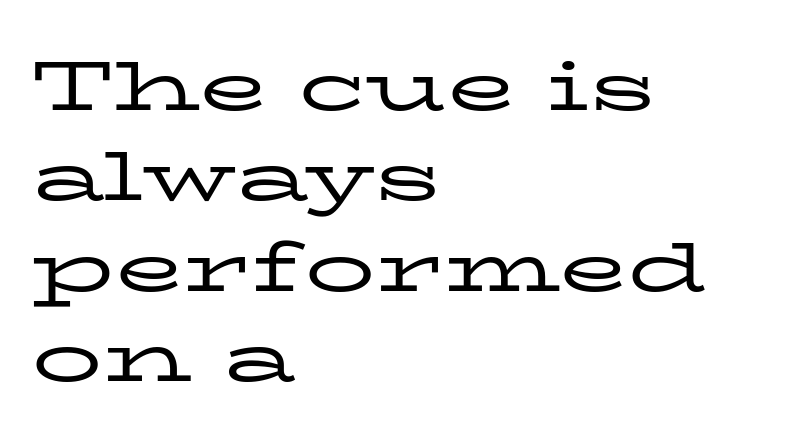
The image shows 70 px regular-weight, wide serif type, upright; set left-aligned, normal line spacing (1.29x), normal letter spacing, not underlined; low stroke contrast and a medium x-height.
